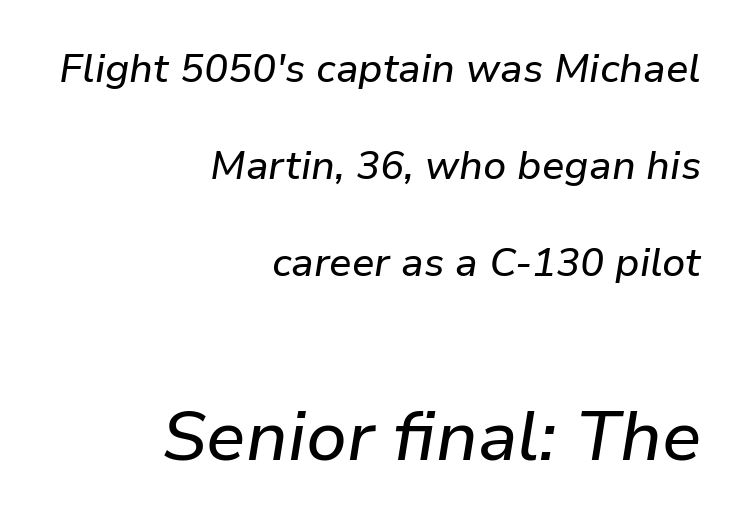
The image shows 70 px text type, italic (leaning right); set right-aligned, loose line spacing (2.43x), normal letter spacing, not underlined; the second (bottom) block is 1.75x larger; low stroke contrast and a medium x-height.
